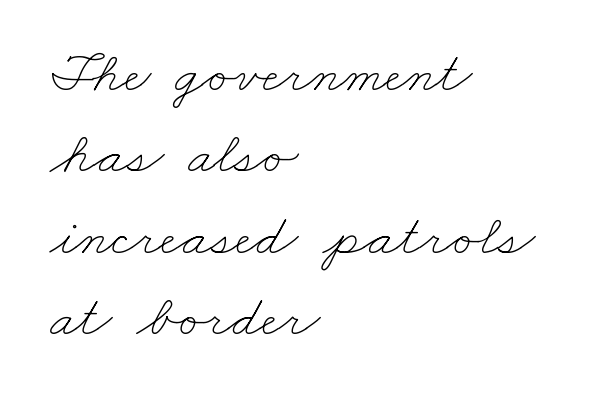
{"bold": "no", "weight": "thin", "width": "wide", "stroke_contrast": "low", "x_height": "small", "monospaced": "no", "underline": "no", "align": "left", "line_spacing": "normal", "line_spacing_ratio": 1.38, "letter_spacing": "normal", "letter_spacing_em": 0.0, "glyph_px": 59}
